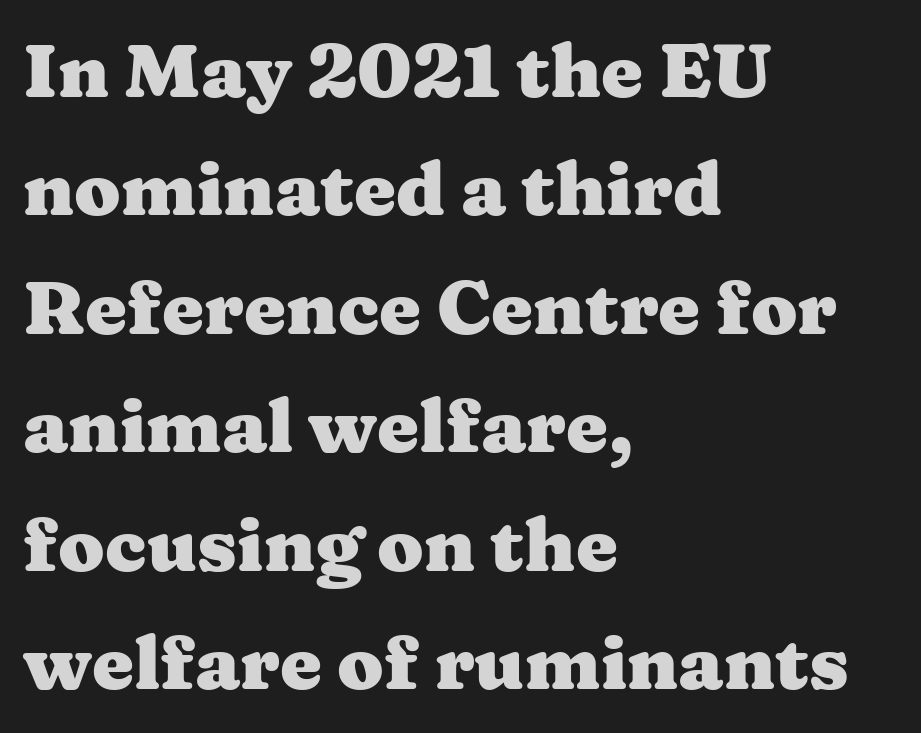
The image shows 75 px heavy, wide serif type, upright; set left-aligned, normal line spacing (1.58x), normal letter spacing, not underlined; medium stroke contrast and a medium x-height.
